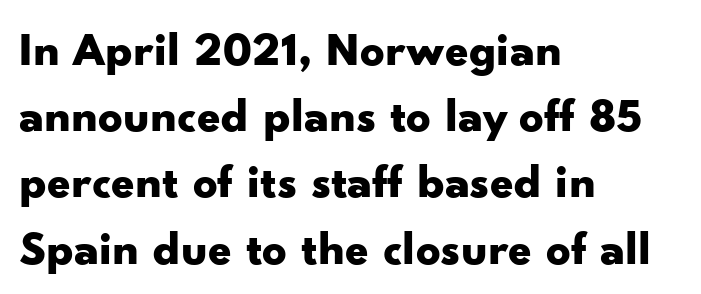
The rendering uses natural spacing where letterforms have individual widths. This block has exactly the height ordinary leading produces. Plenty of ink on the page — the face is bold. Inter-character spacing is left at the font's built-in metrics.
